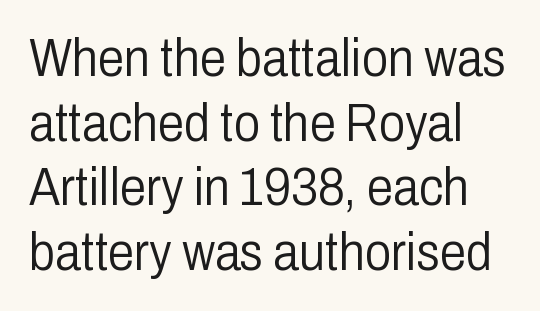
{"serif": "no", "italic": "no", "bold": "no", "weight": "light", "width": "condensed", "stroke_contrast": "low", "x_height": "medium", "monospaced": "no", "underline": "no", "line_spacing_ratio": 1.22, "letter_spacing": "normal", "letter_spacing_em": 0.0, "glyph_px": 53}
